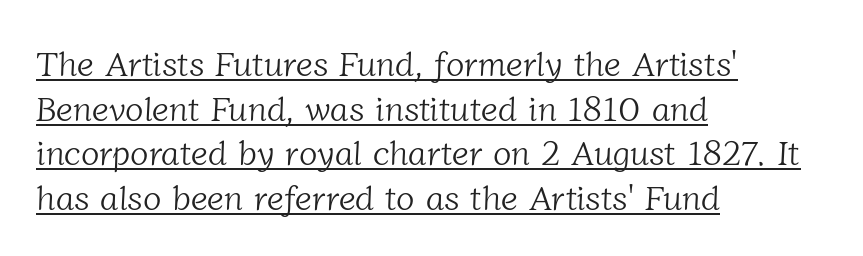
{"serif": "yes", "bold": "no", "weight": "light", "width": "normal", "stroke_contrast": "low", "x_height": "medium", "monospaced": "no", "underline": "yes", "align": "left", "line_spacing": "normal", "line_spacing_ratio": 1.31, "letter_spacing": "normal", "letter_spacing_em": 0.0, "glyph_px": 34}
